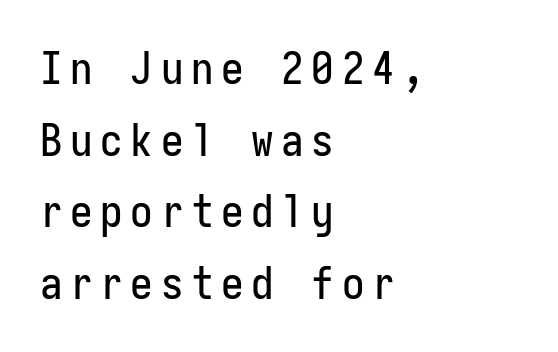
Spacing verdict: monospaced, one width for all characters. The gap between lines stays unmarked. Notice how the stems are strictly vertical — no italics here. The passage is arranged the way most books set body copy — flush left. Does the type have serifs? No, each stem ends abruptly. Line spacing here is normal.
